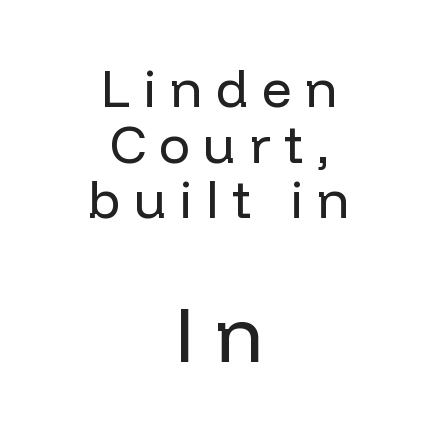
The typeface has the unassuming heft of standard copy or less. Character widths vary here, with narrow letters taking less room than wide ones. Has an underline been added? It has not. Rendered with straight, roman letterforms. Each line is balanced around a shared central axis.
